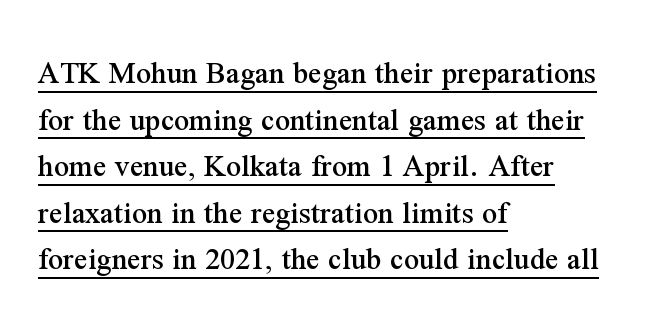
The letters stand straight up with perfectly vertical stems. These characters rest on top of a visible drawn line. The setting favours the left margin, as ordinary paragraphs usually do. Here the glyphs are tracked normally, forming tight word shapes. Students, observe: this is what conventionally led text looks like.
